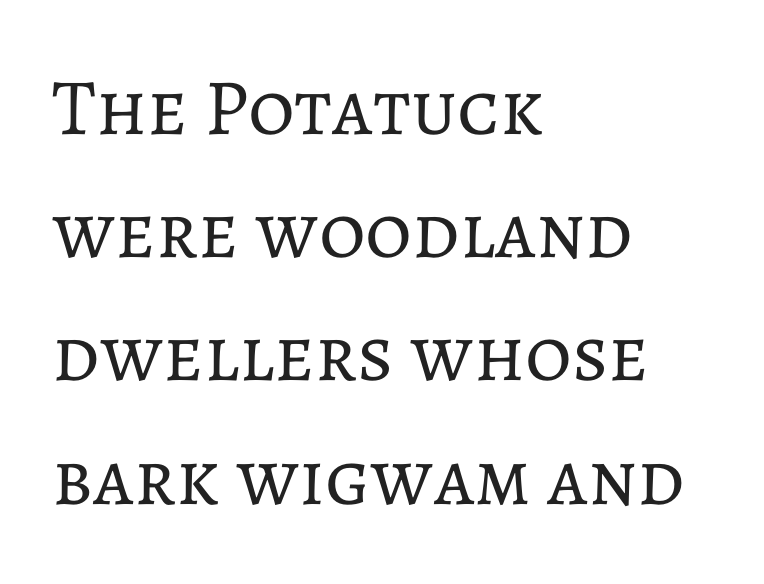
The image shows 80 px regular-weight type, upright; set left-aligned, normal line spacing (1.54x), normal letter spacing, not underlined; low stroke contrast and a medium x-height.
